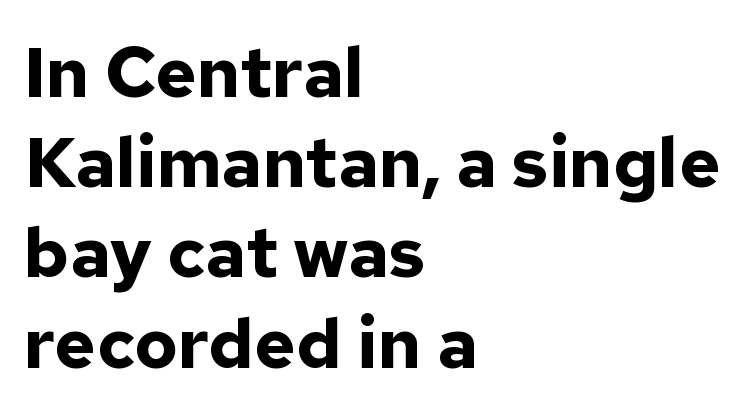
Nobody touched the tracking dial on this one. The axis of the letterforms is exactly vertical. Line starts are locked; line ends wander. Typographic density is high because the face is bold. The designer left line spacing at the default.
